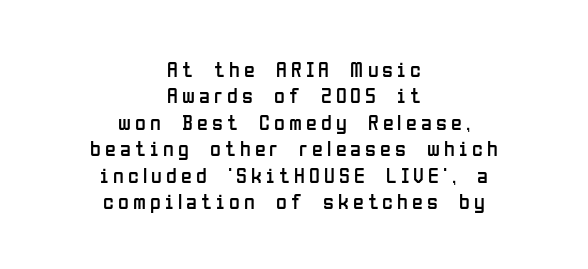
Q: Is the text bold? A: No.
Q: Is the text italic (slanted)? A: No, it is upright.
Q: Is the text underlined? A: No.
Q: How is the paragraph aligned? A: Centered.
